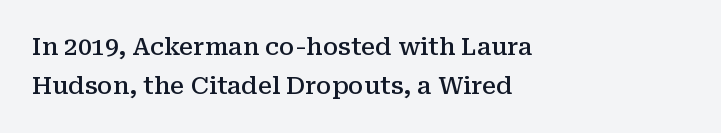
Q: Is the text bold? A: Semi-bold.
Q: Is the text italic (slanted)? A: No, it is upright.
Q: Is the text underlined? A: No.
Q: How is the paragraph aligned? A: Left-aligned.
Q: Is the spacing between letters normal or unusually wide? A: Normal.
Q: Is the spacing between lines tight, normal or loose? A: Normal.
